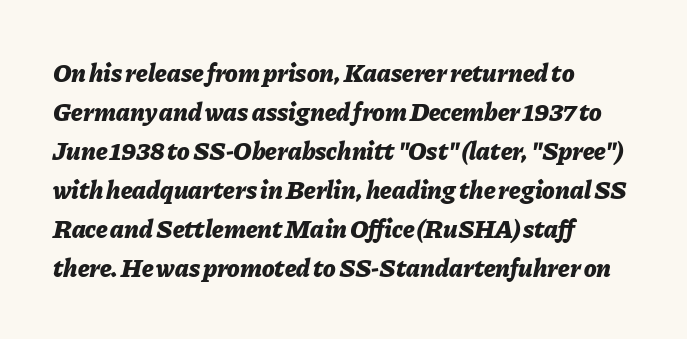
Is the type slanted? Yes — the strokes lean at a clear angle. The gap between lines stays unmarked. Line starts are locked; line ends wander. The face used here is rendered with its standard letterfit.
